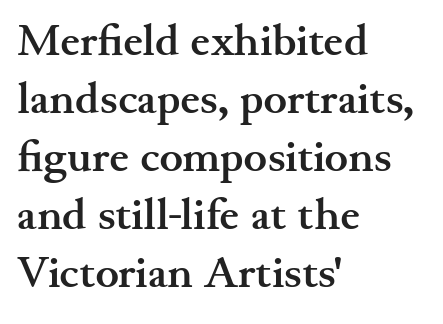
The image shows 44 px semibold, wide serif type, upright; set left-aligned, normal line spacing (1.32x), normal letter spacing, not underlined; medium stroke contrast and a small x-height.
